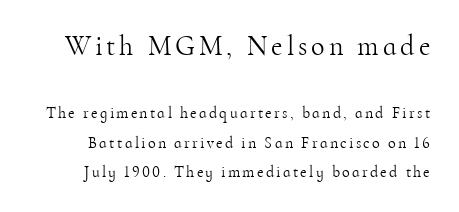
The image shows 28 px light serif type, upright; set line spacing 1.85x, not underlined; the first (top) block is 1.75x larger; high stroke contrast and a small x-height.
